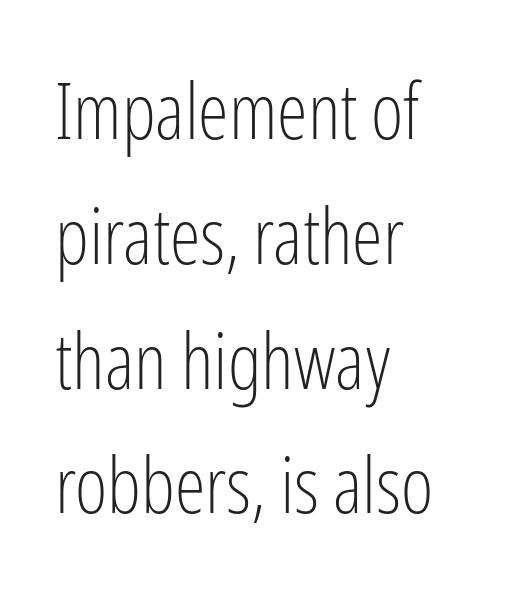
{"serif": "no", "italic": "no", "bold": "no", "weight": "light", "width": "condensed", "stroke_contrast": "low", "x_height": "medium", "monospaced": "no", "underline": "no", "align": "left", "line_spacing": "normal", "line_spacing_ratio": 1.6, "letter_spacing": "normal", "letter_spacing_em": 0.0, "glyph_px": 78}
